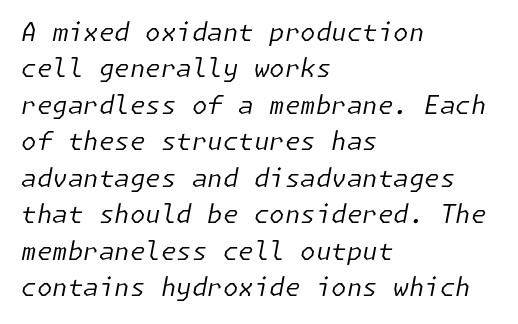
The image shows 25 px text type, italic (leaning right); set left-aligned, normal line spacing (1.46x), normal letter spacing, not underlined.
